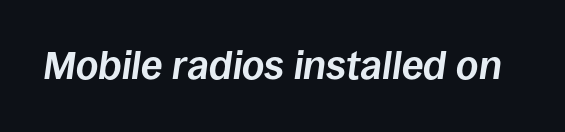
{"italic": "yes", "lean": "right", "slant_degrees": 8, "bold": "yes", "weight": "bold", "width": "normal", "stroke_contrast": "low", "x_height": "large", "monospaced": "no", "underline": "no", "letter_spacing": "normal", "letter_spacing_em": 0.0, "glyph_px": 39}
